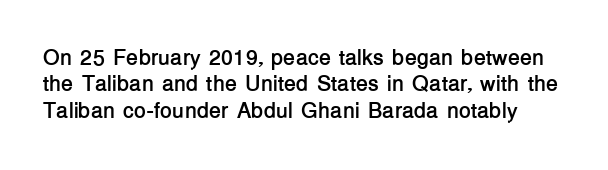
Q: Is the text bold? A: Yes.
Q: Is the text italic (slanted)? A: No, it is upright.
Q: Is the text underlined? A: No.
Q: Is the spacing between letters normal or unusually wide? A: Normal.
